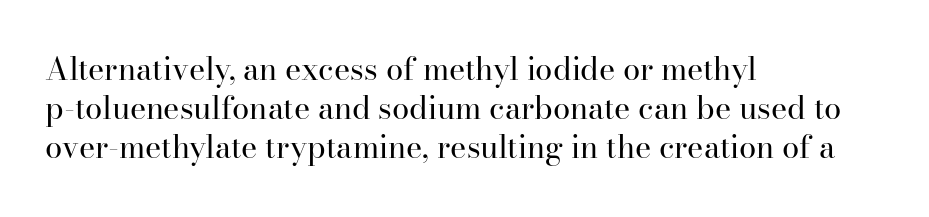
{"serif": "yes", "italic": "no", "bold": "no", "weight": "regular", "width": "normal", "stroke_contrast": "high", "x_height": "small", "monospaced": "no", "underline": "no", "align": "left", "line_spacing": "normal", "line_spacing_ratio": 1.26, "letter_spacing": "normal", "letter_spacing_em": 0.0, "glyph_px": 31}
